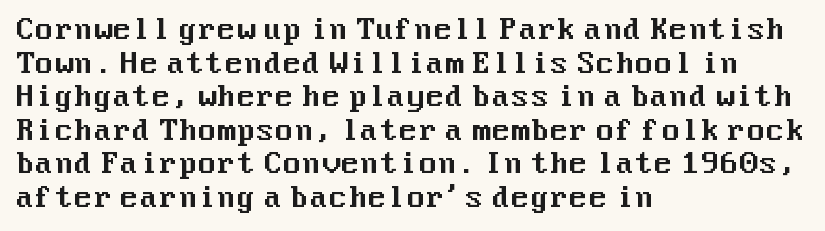
{"serif": "no", "italic": "no", "width": "normal", "stroke_contrast": "medium", "x_height": "medium", "underline": "no", "align": "left", "line_spacing_ratio": 1.2, "letter_spacing": "normal", "letter_spacing_em": 0.0, "glyph_px": 28}
